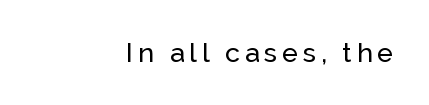
The image shows 27 px text type, upright; set right-aligned, not underlined.
